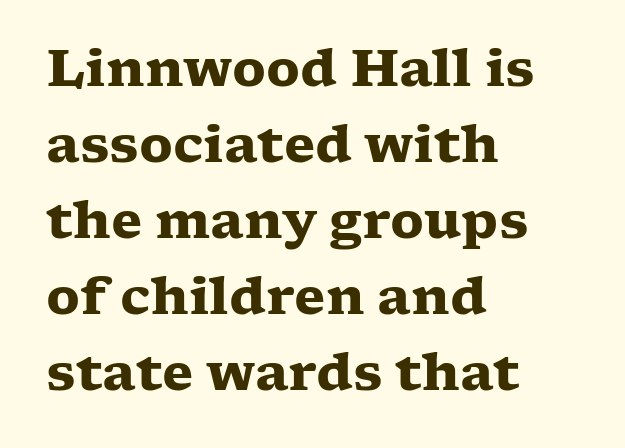
{"serif": "yes", "italic": "no", "bold": "yes", "weight": "heavy", "width": "wide", "stroke_contrast": "low", "x_height": "medium", "monospaced": "no", "underline": "no", "align": "left", "line_spacing": "normal", "line_spacing_ratio": 1.49, "letter_spacing": "normal", "letter_spacing_em": 0.0, "glyph_px": 51}
